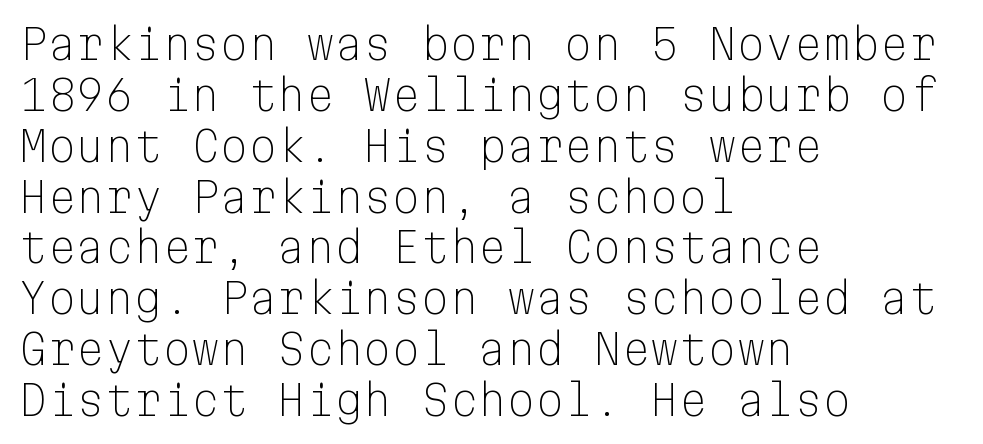
Spacing verdict: monospaced, one width for all characters. Letters rest on an invisible, unmarked baseline. What stands out about the letter spacing? Nothing — it is the standard amount. This rendering employs a face without finishing strokes, i.e., a sans-serif.
